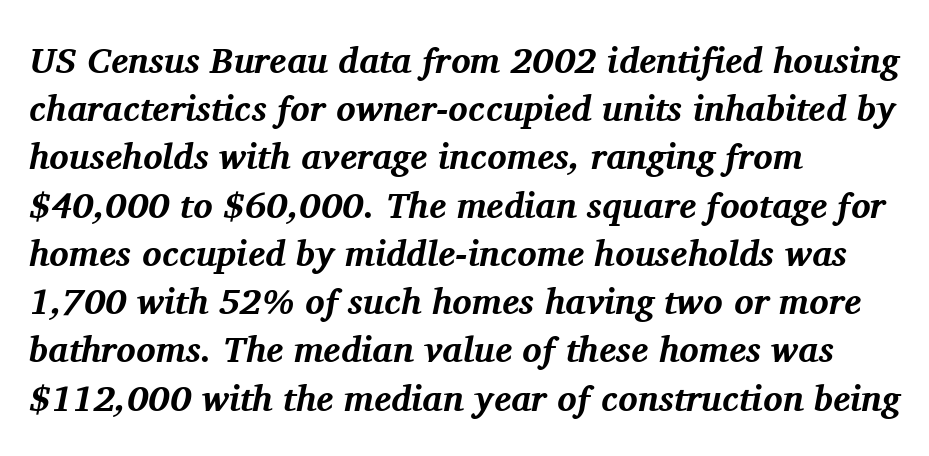
The image shows 36 px bold serif type, italic (leaning right); set left-aligned, normal line spacing (1.34x), normal letter spacing, not underlined; medium stroke contrast and a medium x-height.
